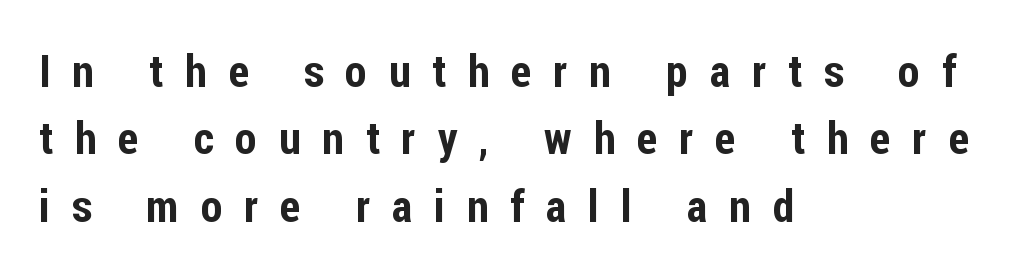
A typesetter would call this leading conventional body-copy spacing. Glyph-to-glyph distance is far greater than everyday printed text. It's the straight-up-and-down kind of type. In CSS terms this would be text-align: left.
